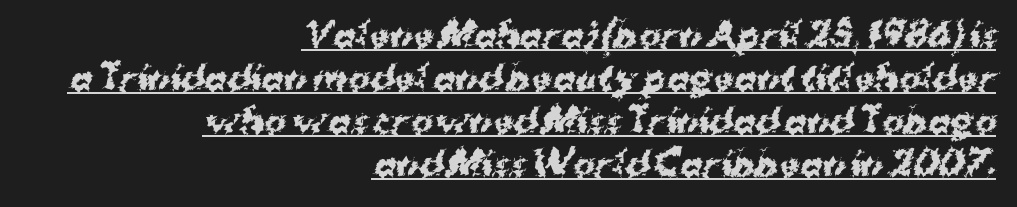
The image shows 33 px bold sans-serif type; set right-aligned, normal line spacing (1.3x), normal letter spacing, underlined; medium stroke contrast and a medium x-height.
